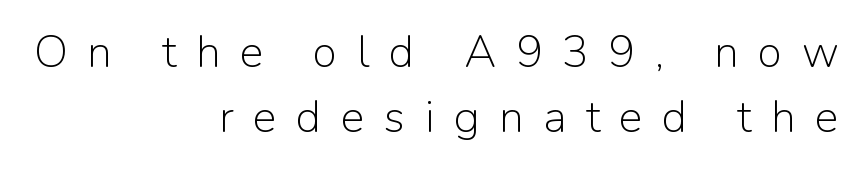
The font family rendered here belongs to the sans-serif group. This is not heavy type; no bold has been used. How would I describe the line gaps? Plain and ordinary. The passage shown is typed in a proportional face where columns would drift.
